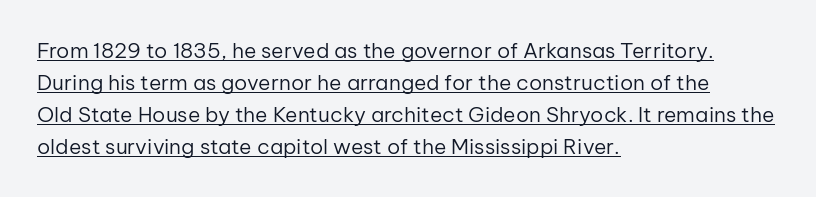
Q: Is the text bold? A: No.
Q: Is the text italic (slanted)? A: No, it is upright.
Q: Is the text underlined? A: Yes.
Q: How is the paragraph aligned? A: Left-aligned.
Q: Is the spacing between letters normal or unusually wide? A: Normal.
Q: Is the spacing between lines tight, normal or loose? A: Normal.
